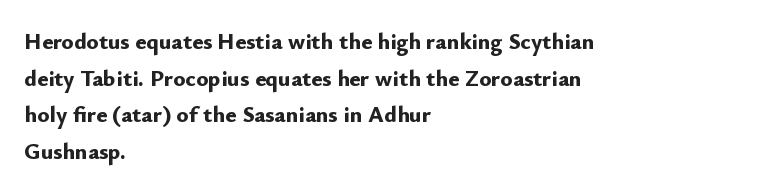
{"italic": "no", "bold": "yes", "underline": "no", "align": "left", "line_spacing": "normal", "line_spacing_ratio": 1.59, "letter_spacing": "normal", "letter_spacing_em": 0.0, "glyph_px": 23}
